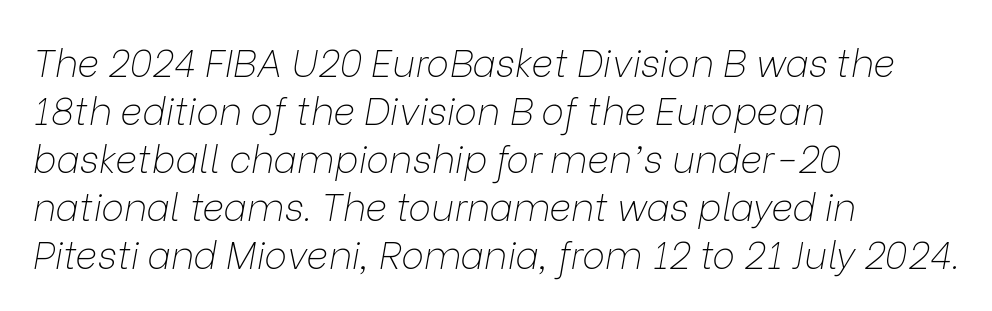
Q: Is the text bold? A: No.
Q: Is the text italic (slanted)? A: Yes, it leans right by about 9 degrees.
Q: Is the text underlined? A: No.
Q: How is the paragraph aligned? A: Left-aligned.
Q: Is the spacing between letters normal or unusually wide? A: Normal.
Q: Is the spacing between lines tight, normal or loose? A: Normal.
Q: Width (condensed, normal, or wide)? A: Normal.
Q: Stroke contrast? A: Low.
Q: x-height? A: Medium.
Q: Monospaced? A: No.
